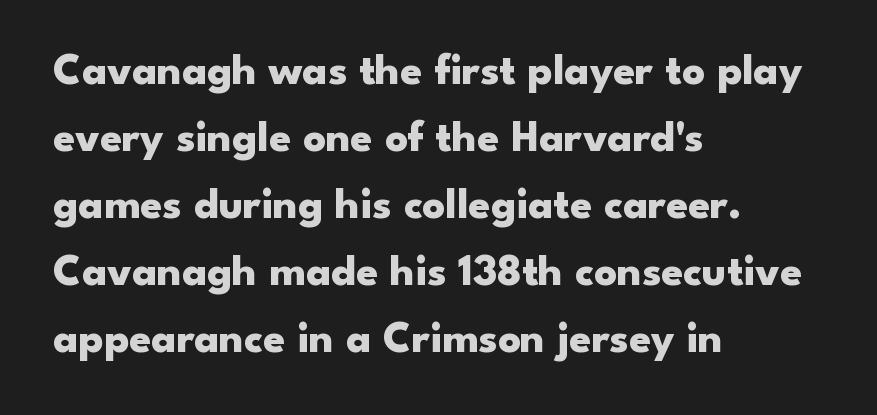
The image shows 44 px heavy, wide sans-serif type, upright; set left-aligned, normal line spacing (1.52x), normal letter spacing, not underlined; low stroke contrast and a small x-height.
